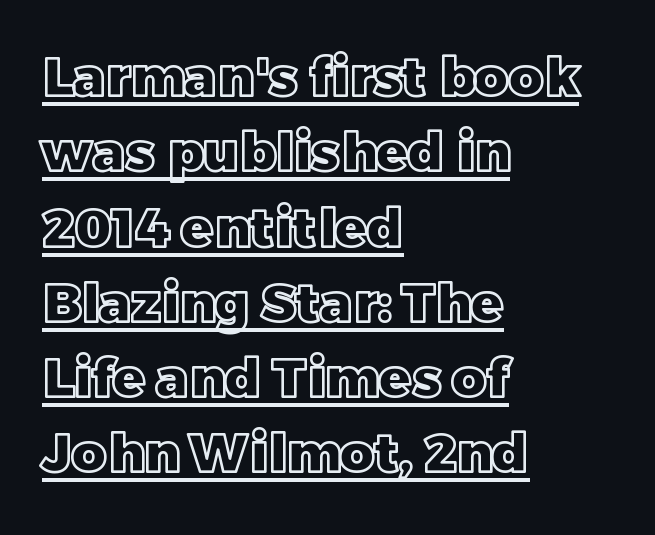
Q: Is the text italic (slanted)? A: No, it is upright.
Q: Is the text underlined? A: Yes.
Q: How is the paragraph aligned? A: Left-aligned.
Q: Is the spacing between letters normal or unusually wide? A: Normal.
Q: Is the spacing between lines tight, normal or loose? A: Normal.
Q: Width (condensed, normal, or wide)? A: Normal.
Q: x-height? A: Large.
Q: Monospaced? A: No.
